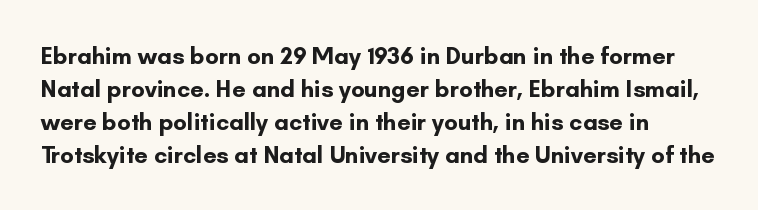
The image shows 24 px bold type, upright; set left-aligned, normal line spacing (1.37x), normal letter spacing, not underlined.
